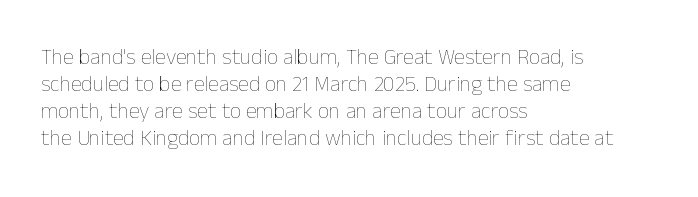
The image shows 22 px text type, upright; set left-aligned, line spacing 1.23x, normal letter spacing, not underlined.
